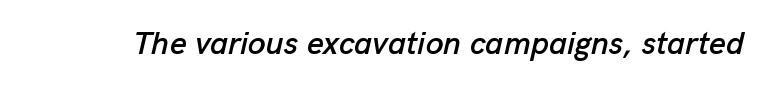
Q: Is the text italic (slanted)? A: Yes, it leans right by about 13 degrees.
Q: Is the text underlined? A: No.
Q: Is the spacing between letters normal or unusually wide? A: Normal.
Q: Width (condensed, normal, or wide)? A: Normal.
Q: Stroke contrast? A: Low.
Q: x-height? A: Medium.
Q: Monospaced? A: No.
